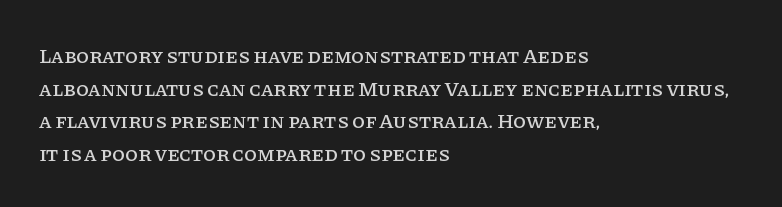
Q: Is the text italic (slanted)? A: No, it is upright.
Q: Is the text underlined? A: No.
Q: How is the paragraph aligned? A: Left-aligned.
Q: Is the spacing between letters normal or unusually wide? A: Normal.
Q: Is the spacing between lines tight, normal or loose? A: Normal.
